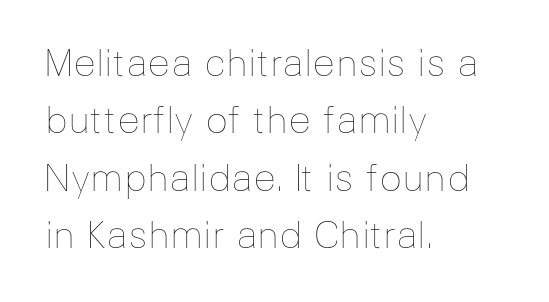
Stems here are at most as thick as an everyday book face. Is the block centered? No — it sits flush against the left margin. Letter spacing: default. Normally led — the rows are evenly, conventionally spaced.
